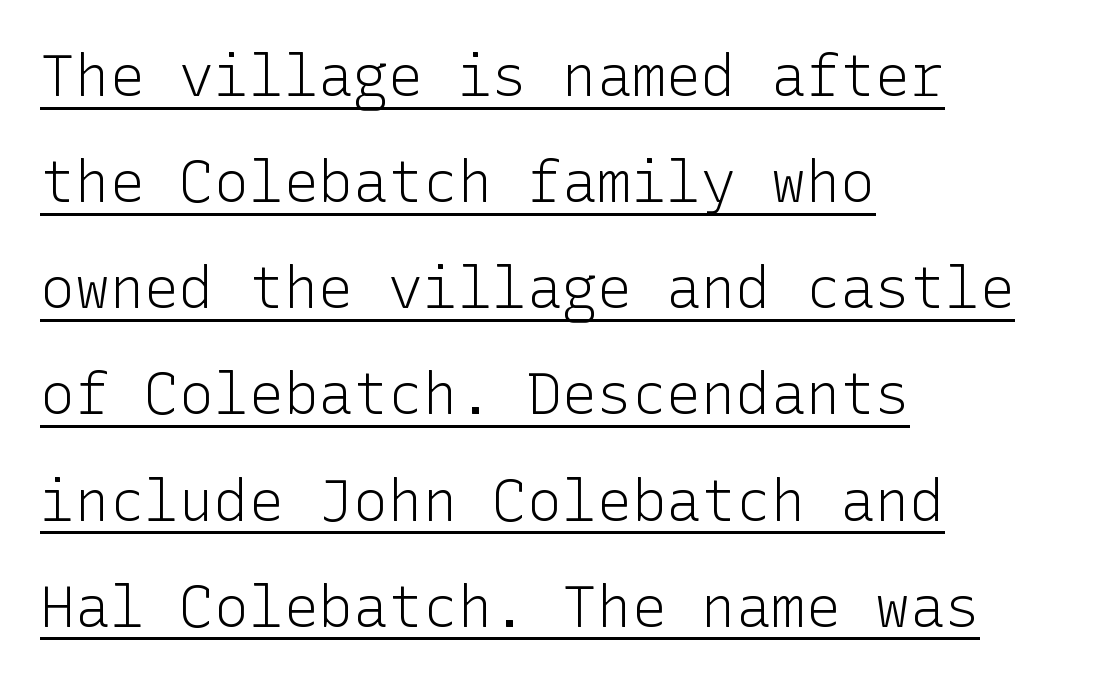
Q: Is the text bold? A: No.
Q: Is the text italic (slanted)? A: No, it is upright.
Q: Is the typeface a serif or a sans-serif typeface? A: Sans-serif.
Q: Is the text underlined? A: Yes.
Q: How is the paragraph aligned? A: Left-aligned.
Q: Is the spacing between letters normal or unusually wide? A: Normal.
Q: Width (condensed, normal, or wide)? A: Normal.
Q: Stroke contrast? A: Low.
Q: x-height? A: Medium.
